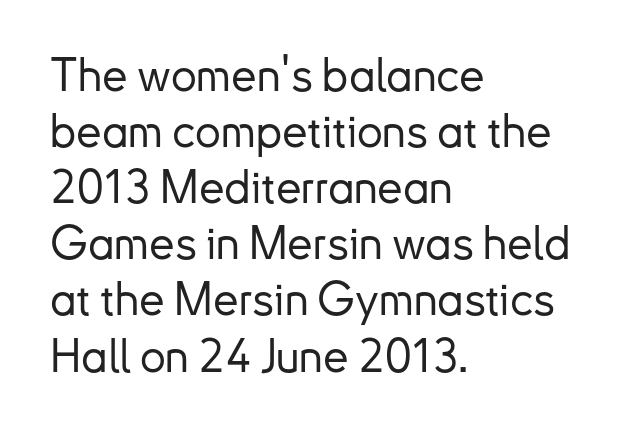
Q: Is the text italic (slanted)? A: No, it is upright.
Q: Is the typeface a serif or a sans-serif typeface? A: Sans-serif.
Q: Is the text underlined? A: No.
Q: How is the paragraph aligned? A: Left-aligned.
Q: Is the spacing between letters normal or unusually wide? A: Normal.
Q: Width (condensed, normal, or wide)? A: Normal.
Q: Stroke contrast? A: Low.
Q: x-height? A: Small.
Q: Monospaced? A: No.
